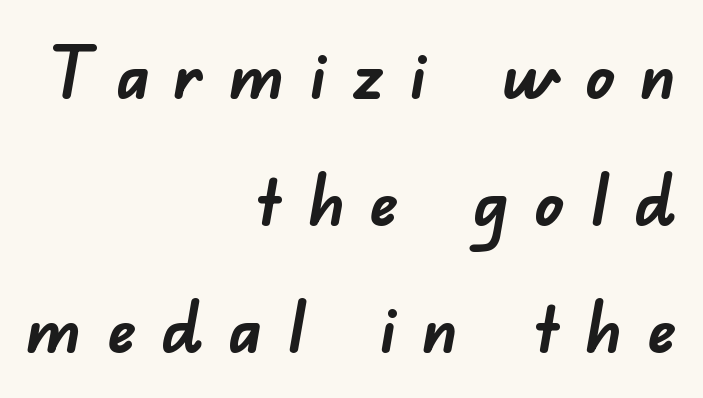
The image shows 71 px semibold sans-serif type; set right-aligned, line spacing 1.79x, unusually wide letter spacing (+0.35 em), not underlined; low stroke contrast and a small x-height.
